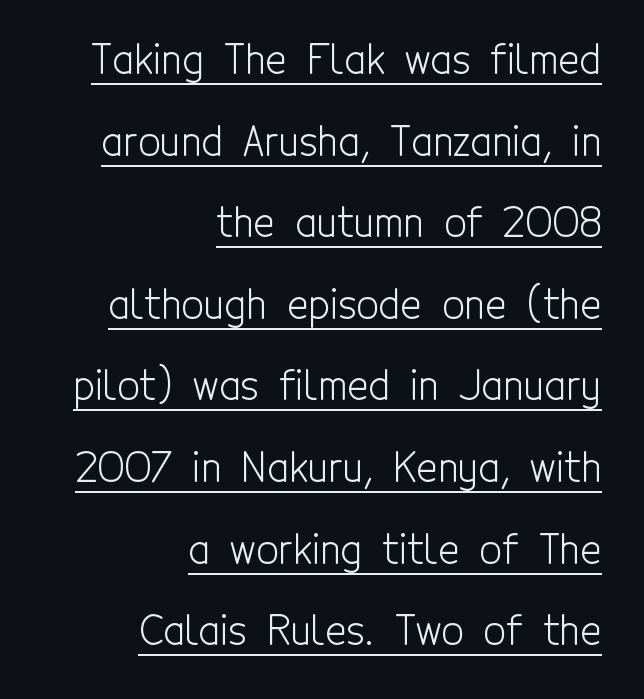
Q: Is the text bold? A: No.
Q: Is the text italic (slanted)? A: No, it is upright.
Q: Is the typeface a serif or a sans-serif typeface? A: Sans-serif.
Q: Is the text underlined? A: Yes.
Q: How is the paragraph aligned? A: Right-aligned.
Q: Is the spacing between letters normal or unusually wide? A: Normal.
Q: Is the spacing between lines tight, normal or loose? A: Loose.
Q: Width (condensed, normal, or wide)? A: Condensed.
Q: x-height? A: Medium.
Q: Monospaced? A: No.
